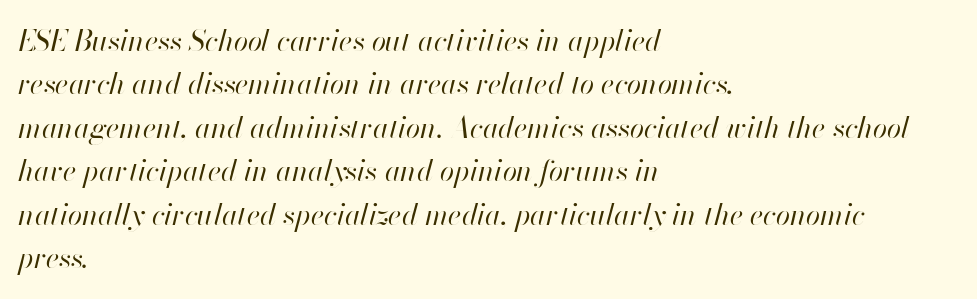
The font's italic variant was chosen for this text. How would I describe the line gaps? Plain and ordinary. Unmarked baselines from the first word to the last. Stems here are at most as thick as an everyday book face.
